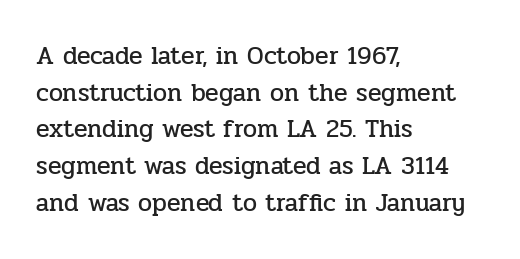
Q: Is the text italic (slanted)? A: No, it is upright.
Q: Is the text underlined? A: No.
Q: How is the paragraph aligned? A: Left-aligned.
Q: Is the spacing between letters normal or unusually wide? A: Normal.
Q: Is the spacing between lines tight, normal or loose? A: Normal.
